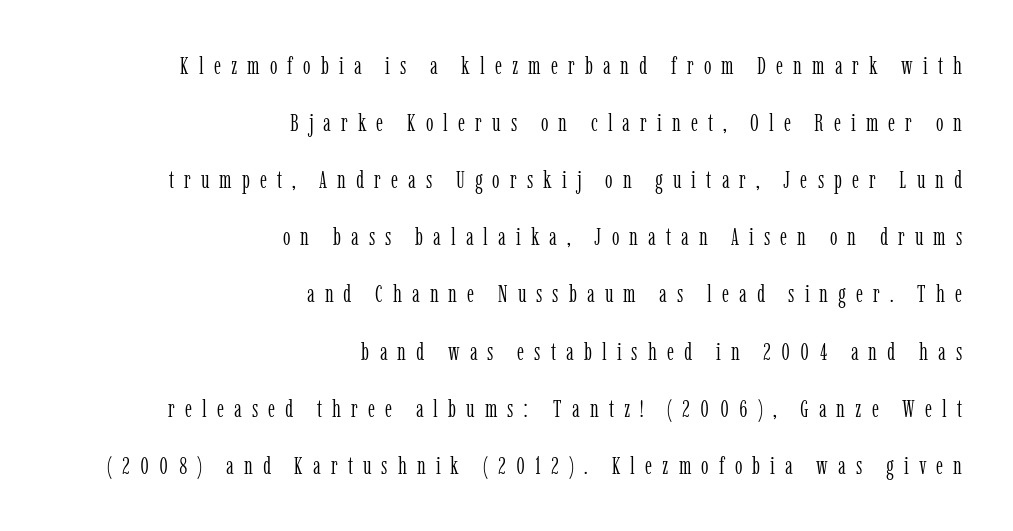
{"italic": "no", "bold": "no", "underline": "no", "align": "right", "line_spacing": "loose", "line_spacing_ratio": 2.38, "letter_spacing": "wide", "letter_spacing_em": 0.42, "glyph_px": 24}
